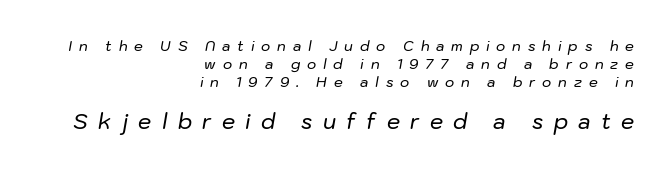
The image shows 21 px text type, italic (leaning right); set right-aligned, normal line spacing (1.3x), unusually wide letter spacing (+0.49 em), not underlined; the second (bottom) block is 1.5x larger.
